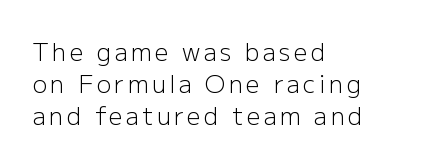
The image shows 24 px text type, upright; set left-aligned, normal line spacing (1.34x), not underlined.
